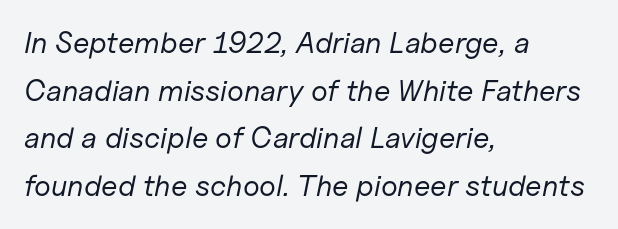
This sample is left-justified, so line endings fall wherever the words run out. Posture: slanted. Do the characters align in a grid? No, the font is proportional. The letters sit at their default tracking, neither squeezed nor spread. The strokes carry an ordinary text weight at most.
